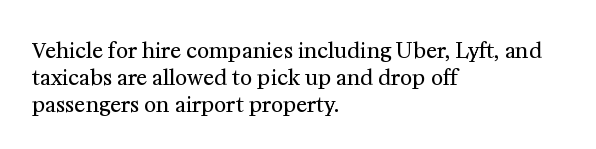
These lines keep a tight, regular rhythm from letter to letter. The rows are spaced the way most documents space them. Nothing heavy about these letters — not bold at all. A roman cut, with each character standing at attention. Check under the words: just untouched page. All the whitespace from short lines collects on the right.
